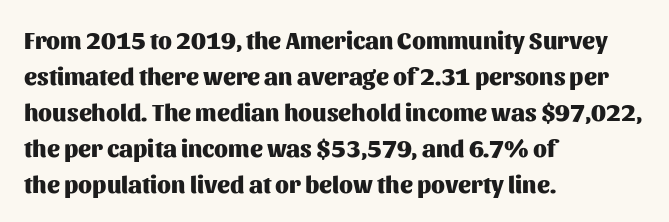
The image shows 24 px bold type, upright; set left-aligned, normal line spacing (1.5x), normal letter spacing, not underlined.
